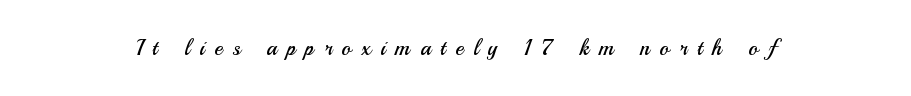
Each word looks stretched out because of the extra space between its letters. Compared with a typical body face, this is equally light or lighter still. Glance below the letters and you will spot only blank space.
